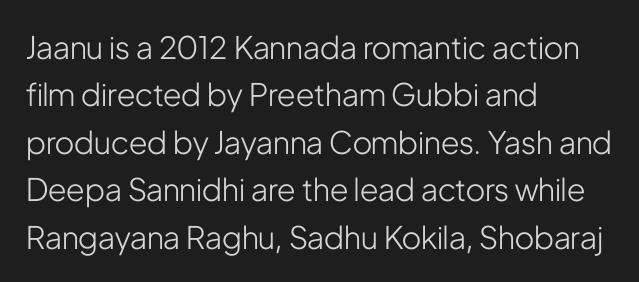
The image shows 31 px light, condensed sans-serif type, upright; set left-aligned, normal line spacing (1.53x), normal letter spacing, not underlined; low stroke contrast and a medium x-height.
